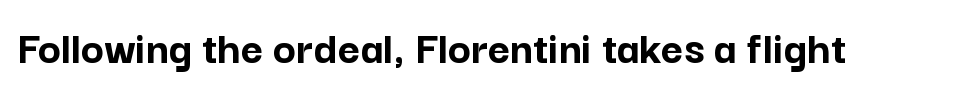
Look at the stroke-to-counter ratio: heavy, a bold. Rendered with straight, roman letterforms. Default kerning and tracking; the words read as compact shapes. Quick note: underline off.
